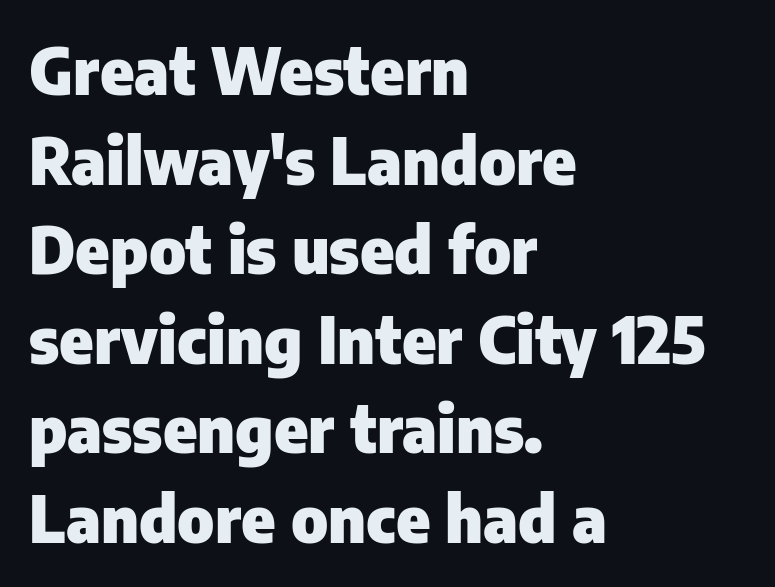
Q: Is the text bold? A: Yes.
Q: Is the text italic (slanted)? A: No, it is upright.
Q: Is the typeface a serif or a sans-serif typeface? A: Sans-serif.
Q: Is the text underlined? A: No.
Q: How is the paragraph aligned? A: Left-aligned.
Q: Is the spacing between letters normal or unusually wide? A: Normal.
Q: Is the spacing between lines tight, normal or loose? A: Normal.
Q: Width (condensed, normal, or wide)? A: Normal.
Q: Stroke contrast? A: Low.
Q: x-height? A: Medium.
Q: Monospaced? A: No.
